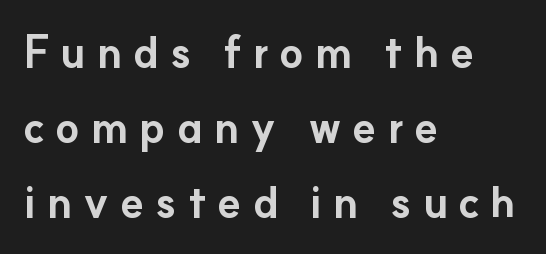
The image shows 43 px bold sans-serif type, upright; set left-aligned, line spacing 1.75x, unusually wide letter spacing (+0.25 em), not underlined; low stroke contrast and a small x-height.
